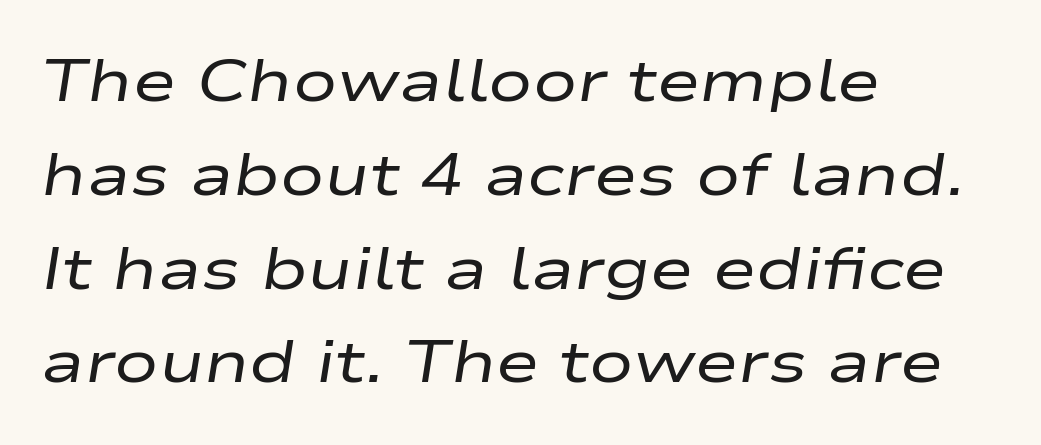
{"italic": "yes", "lean": "right", "slant_degrees": 9, "bold": "no", "weight": "regular", "width": "wide", "stroke_contrast": "low", "x_height": "medium", "monospaced": "no", "underline": "no", "align": "left", "line_spacing": "normal", "line_spacing_ratio": 1.59, "letter_spacing": "normal", "letter_spacing_em": 0.0, "glyph_px": 59}
